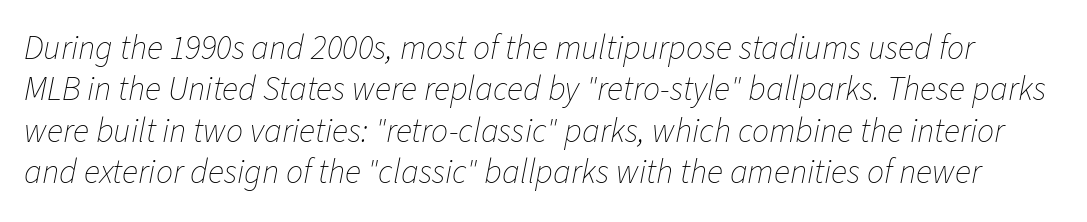
{"italic": "yes", "lean": "right", "slant_degrees": 11, "bold": "no", "weight": "thin", "width": "normal", "stroke_contrast": "low", "x_height": "medium", "monospaced": "no", "underline": "no", "line_spacing_ratio": 1.22, "letter_spacing": "normal", "letter_spacing_em": 0.0, "glyph_px": 34}
